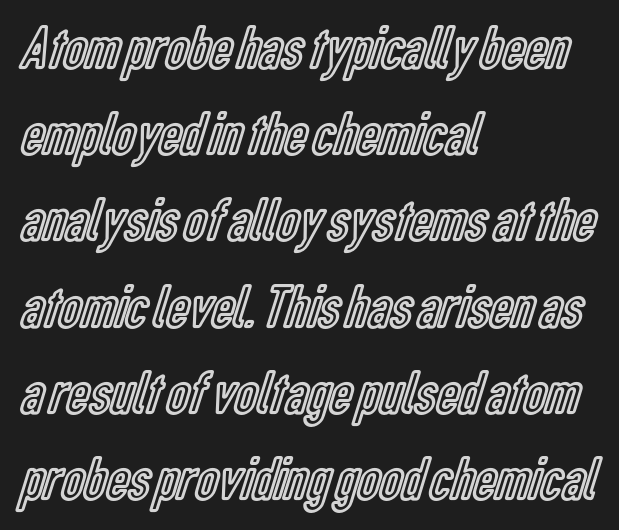
The type is set solid horizontally, with unmodified tracking. Horizontal alignment here is leftward, the default for most running prose. Glance below the letters and you will spot only blank space.
